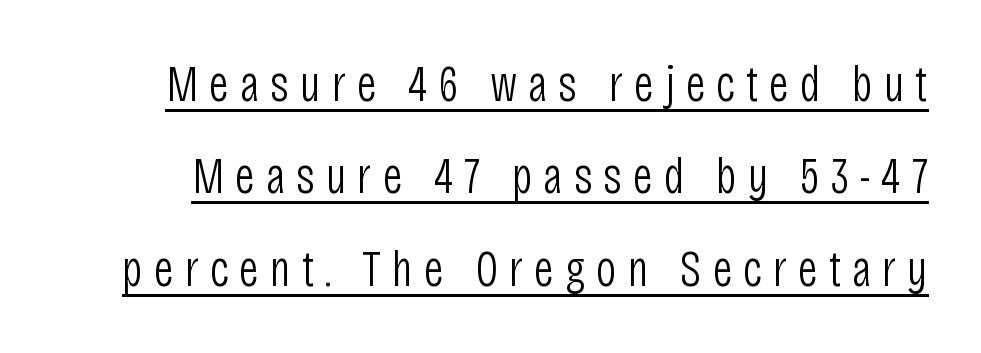
Q: Is the text bold? A: No.
Q: Is the text italic (slanted)? A: No, it is upright.
Q: Is the typeface a serif or a sans-serif typeface? A: Sans-serif.
Q: Is the text underlined? A: Yes.
Q: Is the spacing between letters normal or unusually wide? A: Unusually wide.
Q: Width (condensed, normal, or wide)? A: Condensed.
Q: Stroke contrast? A: Low.
Q: x-height? A: Large.
Q: Monospaced? A: No.
